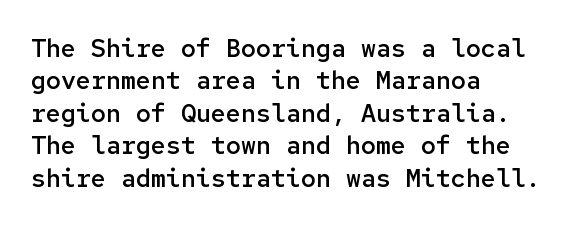
The image shows 25 px text type, upright; set left-aligned, normal line spacing (1.3x), normal letter spacing, not underlined.
